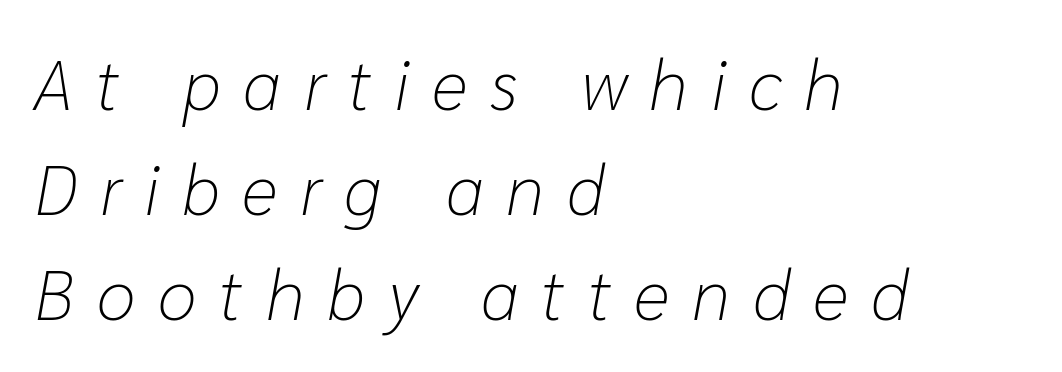
Looking at the ascenders, they clearly lean. Heaviness? Minimal to ordinary, like unemphasized prose. One-word summary of the alignment: left. Regarding leading, the lines here are spaced in the standard way. A typesetter would call this heavily tracked-out type. The rendering uses natural spacing where letterforms have individual widths.
